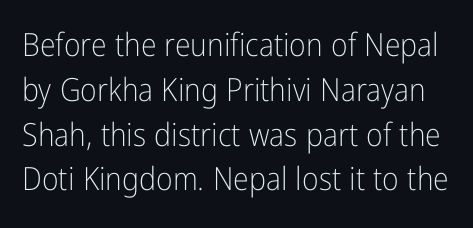
{"serif": "no", "italic": "no", "bold": "no", "weight": "light", "width": "condensed", "stroke_contrast": "low", "x_height": "medium", "monospaced": "no", "underline": "no", "line_spacing": "normal", "line_spacing_ratio": 1.4, "letter_spacing": "normal", "letter_spacing_em": 0.0, "glyph_px": 32}
